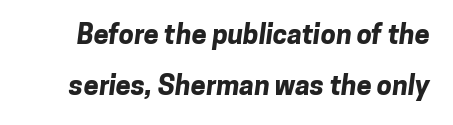
Heavy, bold letterforms. Nobody touched the tracking dial on this one. Words float on clear page, feet unadorned.
